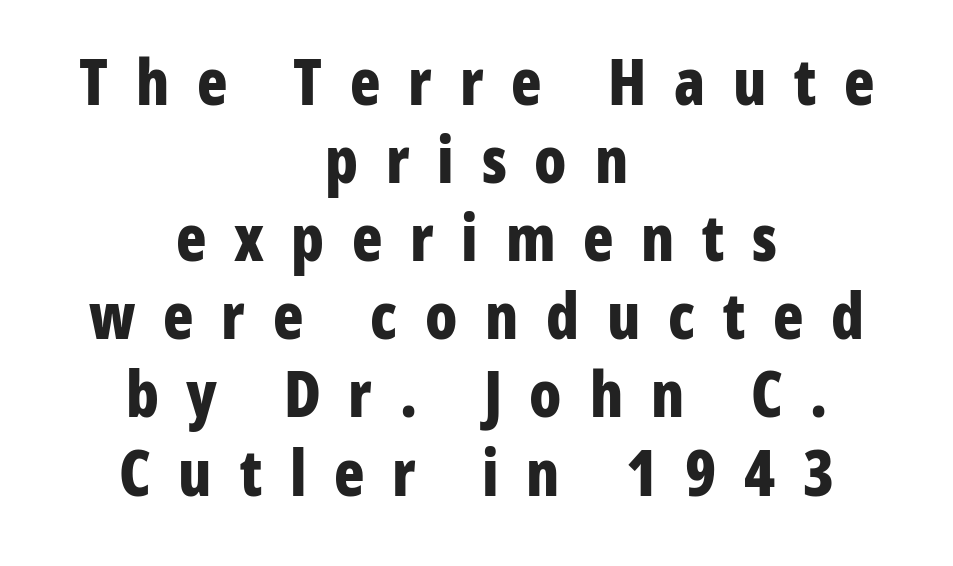
Q: Is the text bold? A: Yes.
Q: Is the text italic (slanted)? A: No, it is upright.
Q: Is the typeface a serif or a sans-serif typeface? A: Sans-serif.
Q: Is the text underlined? A: No.
Q: How is the paragraph aligned? A: Centered.
Q: Is the spacing between letters normal or unusually wide? A: Unusually wide.
Q: Width (condensed, normal, or wide)? A: Condensed.
Q: Stroke contrast? A: Low.
Q: x-height? A: Medium.
Q: Monospaced? A: No.
